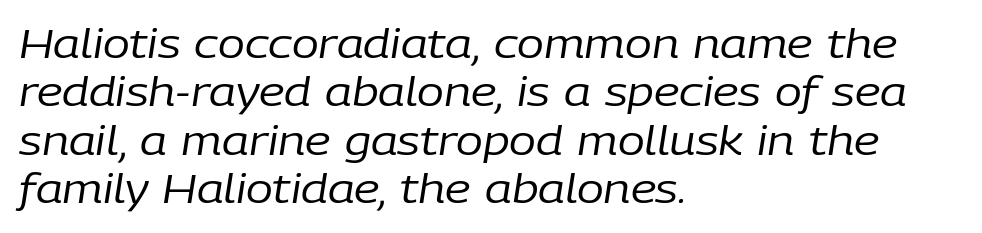
The image shows 40 px regular-weight type, italic (leaning right); set left-aligned, line spacing 1.21x, normal letter spacing, not underlined; low stroke contrast and a medium x-height.
